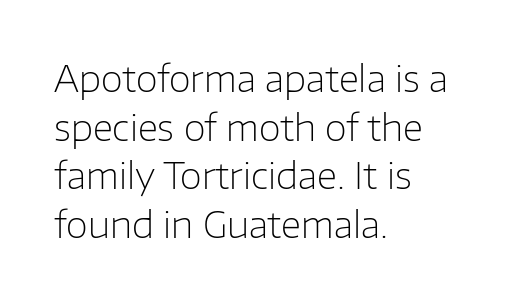
{"serif": "no", "italic": "no", "bold": "no", "weight": "light", "width": "normal", "stroke_contrast": "low", "x_height": "medium", "monospaced": "no", "underline": "no", "align": "left", "line_spacing": "normal", "line_spacing_ratio": 1.35, "letter_spacing": "normal", "letter_spacing_em": 0.0, "glyph_px": 36}
